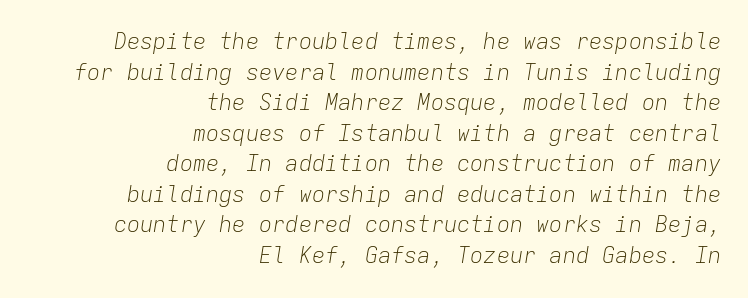
{"italic": "yes", "lean": "right", "slant_degrees": 9, "bold": "no", "underline": "no", "align": "right", "line_spacing": "normal", "line_spacing_ratio": 1.39, "letter_spacing": "normal", "letter_spacing_em": 0.0, "glyph_px": 22}
